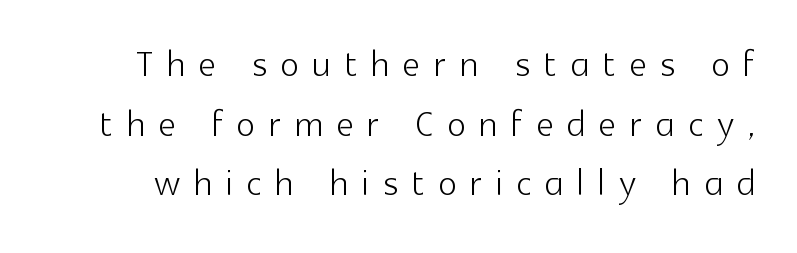
The image shows 48 px light sans-serif type, upright; set line spacing 1.24x, unusually wide letter spacing (+0.29 em), not underlined; a medium x-height.
